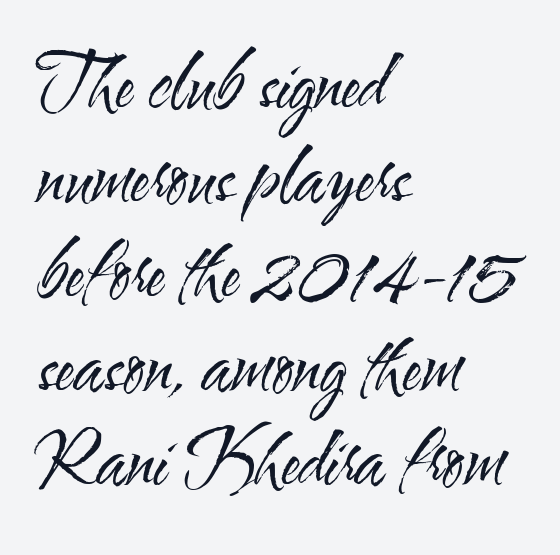
{"serif": "no", "bold": "no", "weight": "regular", "width": "condensed", "stroke_contrast": "medium", "x_height": "small", "monospaced": "no", "underline": "no", "align": "left", "line_spacing": "normal", "line_spacing_ratio": 1.31, "letter_spacing": "normal", "letter_spacing_em": 0.0, "glyph_px": 72}
